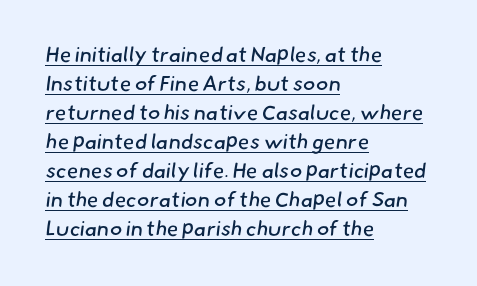
The passage is arranged the way most books set body copy — flush left. Line spacing here is normal. A baseline rule has been typeset under these characters. No extra tracking has been applied to these lines. Compared with a typical body face, this is equally light or lighter still.
